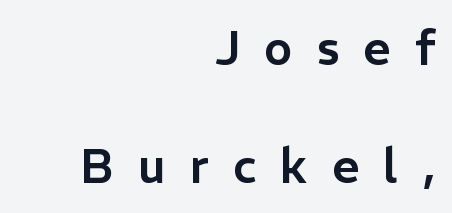
The rendering uses a large line-height, opening up the rows. The space beneath each line is pristine and unruled. This is the regular roman posture of the typeface. Horizontal alignment here is rightward, an uncommon choice for prose.
